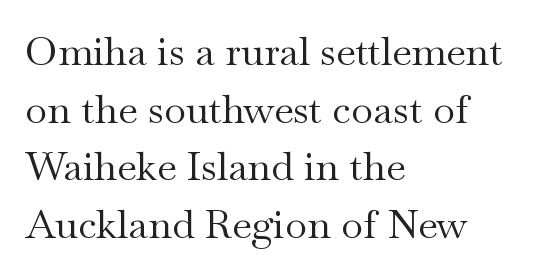
The lines are quadded left. Old-style or modern, the face here clearly has serifs. Every stem runs plumb, perpendicular to the baseline. Inter-character spacing is left at the font's built-in metrics. This sample has the flowing, uneven cadence of proportional lettering.
